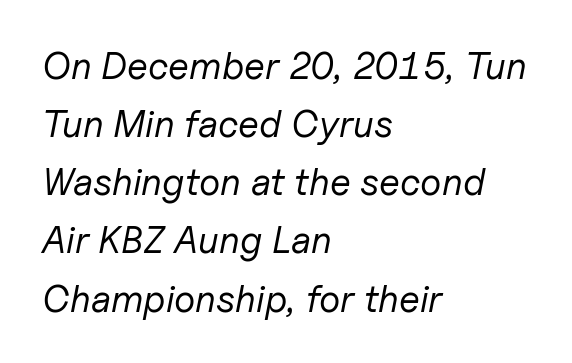
The font's italic variant was chosen for this text. In terms of leading, this rendering sits right in the middle. Character widths vary here, with narrow letters taking less room than wide ones. This sample is left-justified, so line endings fall wherever the words run out.
